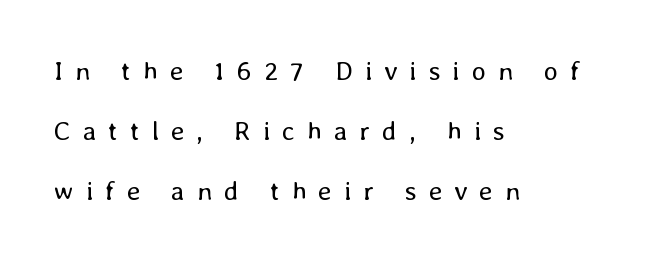
Leading is clearly above the norm, producing a sparse column. The lines in this sample share a left origin and differ only in where they stop. Underline: absent. Stem width sits at or under what a default text font uses.
